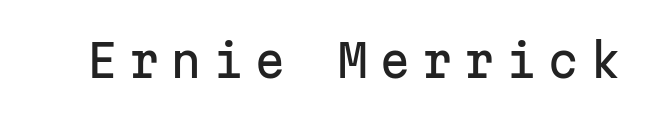
The image shows 45 px sans-serif type, upright, monospaced; set unusually wide letter spacing (+0.23 em), not underlined; low stroke contrast and a medium x-height.
